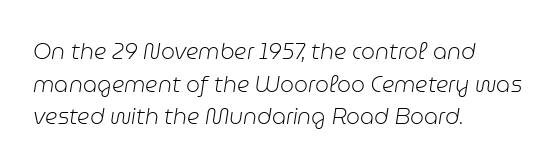
{"italic": "yes", "lean": "right", "slant_degrees": 9, "bold": "no", "underline": "no", "align": "left", "line_spacing": "normal", "line_spacing_ratio": 1.48, "letter_spacing": "normal", "letter_spacing_em": 0.0, "glyph_px": 22}
